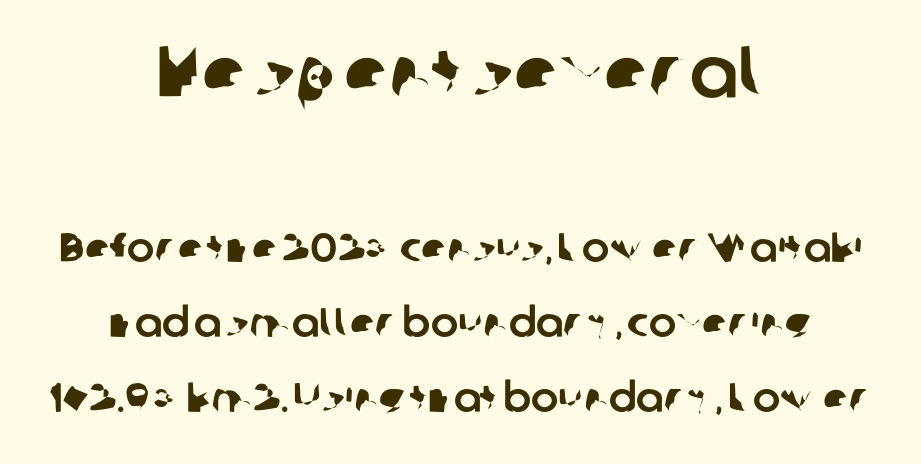
The passage shown is not underscored anywhere. The tracking reads as untouched default to a designer's eye. Think of a printed novel: that variable character pitch is what you see here. The earlier block is typeset at a bigger size than the later block.
